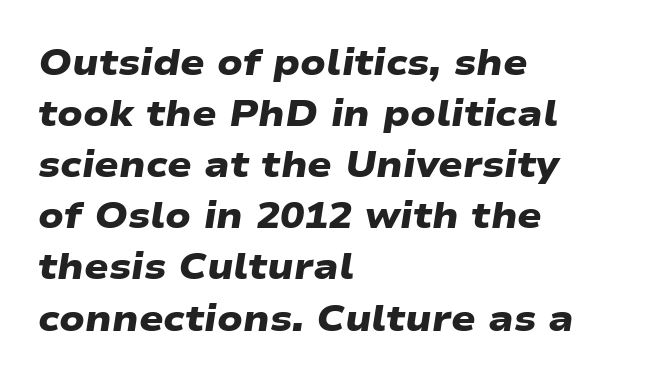
Q: Is the text bold? A: Yes.
Q: Is the typeface a serif or a sans-serif typeface? A: Sans-serif.
Q: Is the text underlined? A: No.
Q: How is the paragraph aligned? A: Left-aligned.
Q: Is the spacing between letters normal or unusually wide? A: Normal.
Q: Is the spacing between lines tight, normal or loose? A: Normal.
Q: Width (condensed, normal, or wide)? A: Wide.
Q: Stroke contrast? A: Low.
Q: x-height? A: Medium.
Q: Monospaced? A: No.
